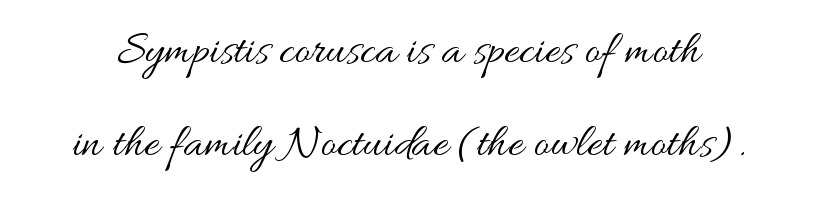
The image shows 47 px regular-weight, wide type; set loose line spacing (1.98x), normal letter spacing, not underlined; medium stroke contrast and a small x-height.
